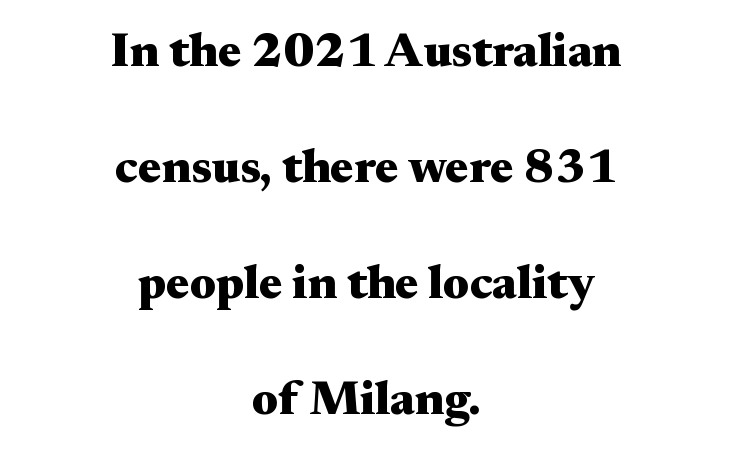
Q: Is the text bold? A: Yes.
Q: Is the text italic (slanted)? A: No, it is upright.
Q: Is the typeface a serif or a sans-serif typeface? A: Serif.
Q: Is the text underlined? A: No.
Q: How is the paragraph aligned? A: Centered.
Q: Is the spacing between letters normal or unusually wide? A: Normal.
Q: Is the spacing between lines tight, normal or loose? A: Loose.
Q: Width (condensed, normal, or wide)? A: Wide.
Q: Stroke contrast? A: Medium.
Q: x-height? A: Small.
Q: Monospaced? A: No.
